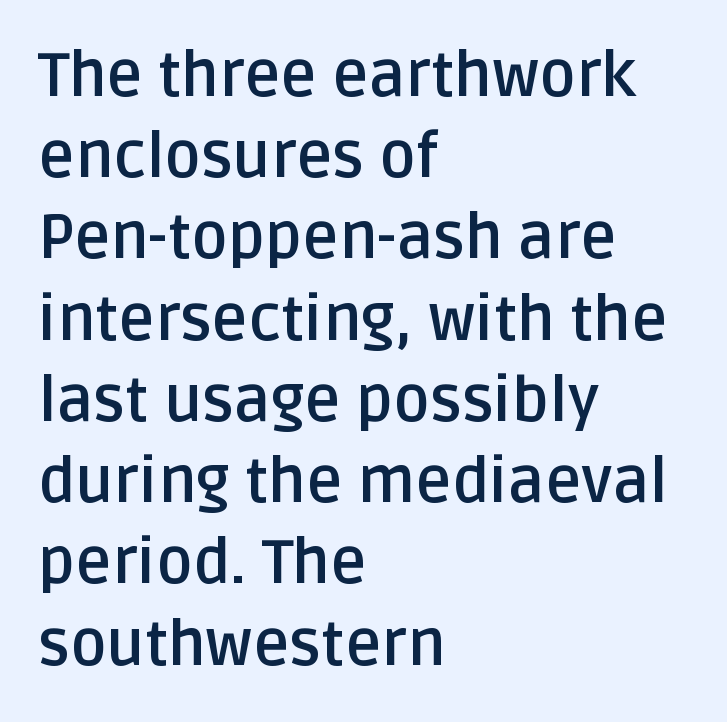
Q: Is the text bold? A: Yes.
Q: Is the text italic (slanted)? A: No, it is upright.
Q: Is the typeface a serif or a sans-serif typeface? A: Sans-serif.
Q: Is the text underlined? A: No.
Q: How is the paragraph aligned? A: Left-aligned.
Q: Is the spacing between letters normal or unusually wide? A: Normal.
Q: Is the spacing between lines tight, normal or loose? A: Normal.
Q: Width (condensed, normal, or wide)? A: Normal.
Q: Stroke contrast? A: Low.
Q: x-height? A: Large.
Q: Monospaced? A: No.
